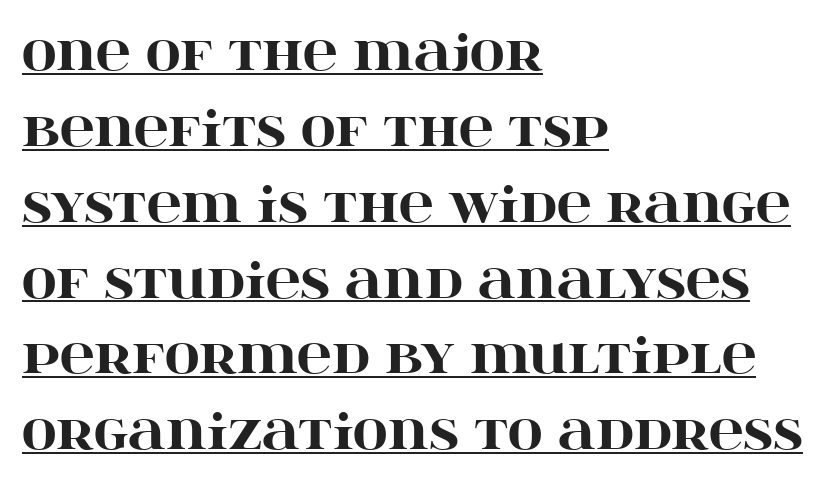
This is roman type, the default non-slanted kind. The face used here appears with an underline applied. Visually the block forms a straight wall on the left and a jagged coastline on the right. In terms of letterspacing, this is plain default setting. The lines sit at an ordinary, default distance from one another.
